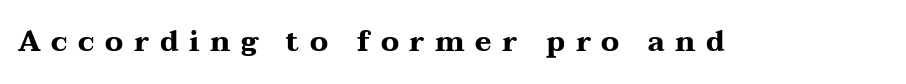
{"serif": "yes", "italic": "no", "bold": "yes", "weight": "heavy", "width": "wide", "stroke_contrast": "medium", "x_height": "medium", "monospaced": "no", "underline": "no", "letter_spacing": "wide", "letter_spacing_em": 0.38, "glyph_px": 28}
